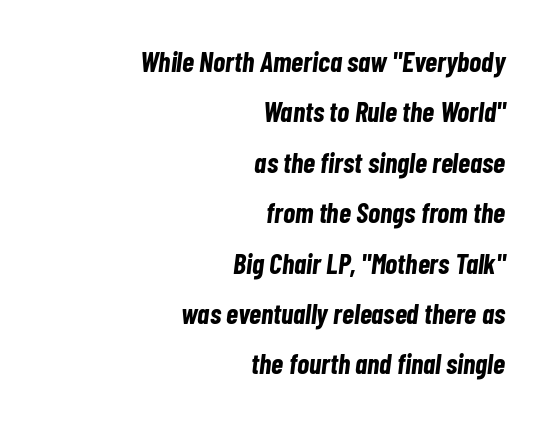
Q: Is the text bold? A: Yes.
Q: Is the text italic (slanted)? A: Yes, it leans right by about 7 degrees.
Q: Is the text underlined? A: No.
Q: How is the paragraph aligned? A: Right-aligned.
Q: Is the spacing between letters normal or unusually wide? A: Normal.
Q: Width (condensed, normal, or wide)? A: Condensed.
Q: Stroke contrast? A: Low.
Q: x-height? A: Medium.
Q: Monospaced? A: No.
